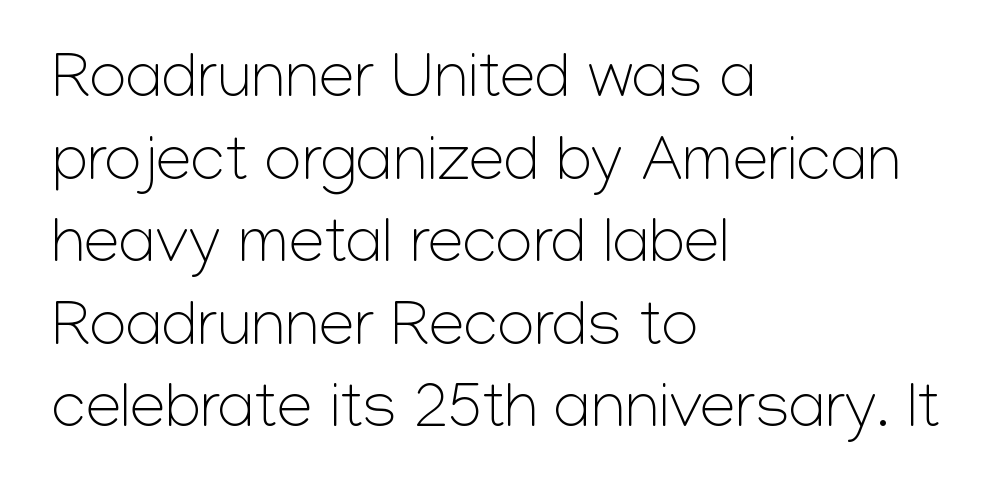
The image shows 64 px light sans-serif type, upright; set left-aligned, normal line spacing (1.29x), normal letter spacing, not underlined; low stroke contrast and a medium x-height.
